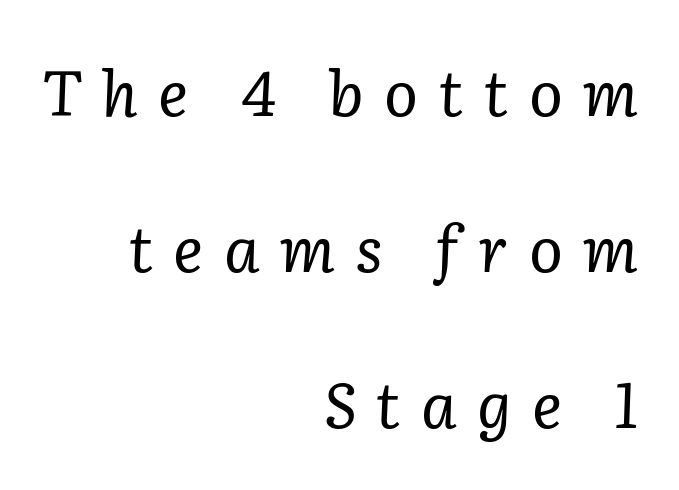
{"serif": "yes", "italic": "yes", "lean": "right", "slant_degrees": 2, "bold": "no", "weight": "regular", "width": "normal", "stroke_contrast": "low", "x_height": "medium", "monospaced": "no", "underline": "no", "align": "right", "line_spacing": "loose", "line_spacing_ratio": 2.48, "letter_spacing": "wide", "letter_spacing_em": 0.32, "glyph_px": 63}
